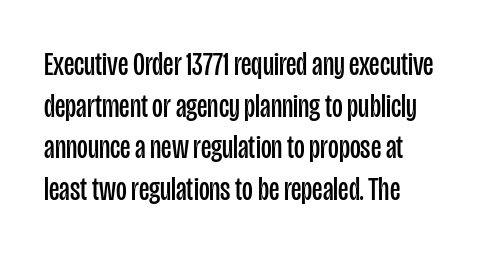
{"serif": "no", "italic": "no", "bold": "no", "weight": "regular", "width": "condensed", "stroke_contrast": "low", "x_height": "large", "monospaced": "no", "underline": "no", "align": "left", "line_spacing": "normal", "line_spacing_ratio": 1.26, "letter_spacing": "normal", "letter_spacing_em": 0.0, "glyph_px": 33}
